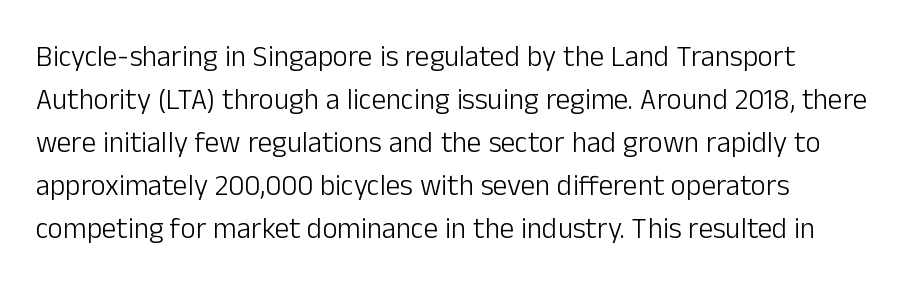
The image shows 29 px light sans-serif type, upright; set normal line spacing (1.48x), normal letter spacing, not underlined; low stroke contrast and a medium x-height.
